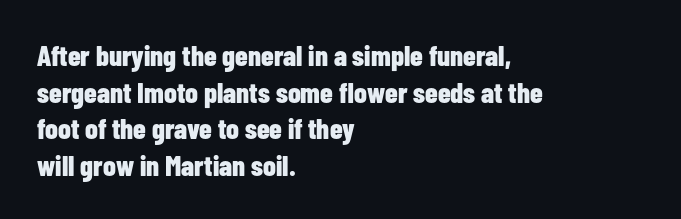
Typesetter's note: full bold, strokes at maximum text heaviness. Descenders hang freely into open space. Casual observation: everything's shoved over to the left. Each letter keeps its own natural width here, so spacing adapts to shape. The block of text has a typical density, with ordinary space between rows.
